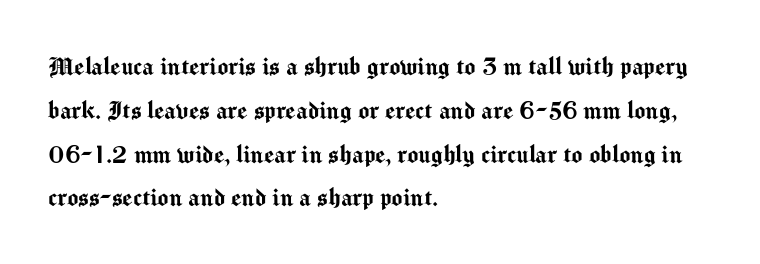
The image shows 29 px sans-serif type, upright; set left-aligned, normal line spacing (1.51x), normal letter spacing, not underlined; medium stroke contrast and a medium x-height.
